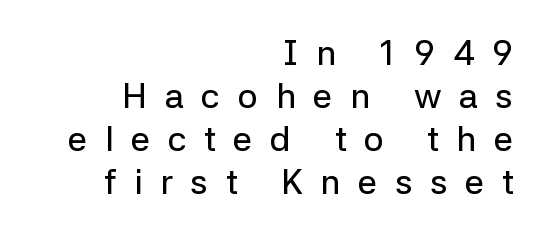
{"serif": "no", "italic": "no", "width": "normal", "stroke_contrast": "low", "x_height": "medium", "monospaced": "no", "underline": "no", "align": "right", "line_spacing_ratio": 1.23, "letter_spacing": "wide", "letter_spacing_em": 0.5, "glyph_px": 35}
